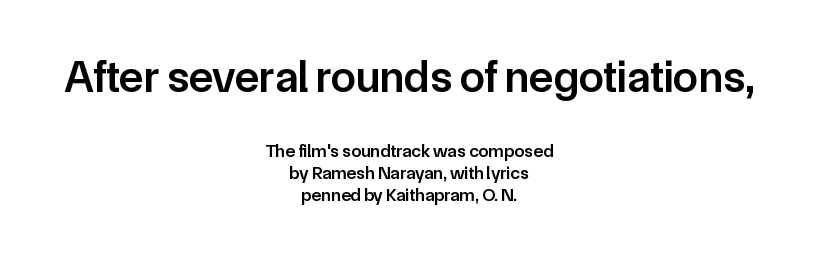
You could call the tracking neutral — neither tight nor loose. Reading down the block, each line starts at a different indent, mirrored at its end. If you drew a line through each stem, it would be perfectly vertical. Unmarked baselines from the first word to the last.
